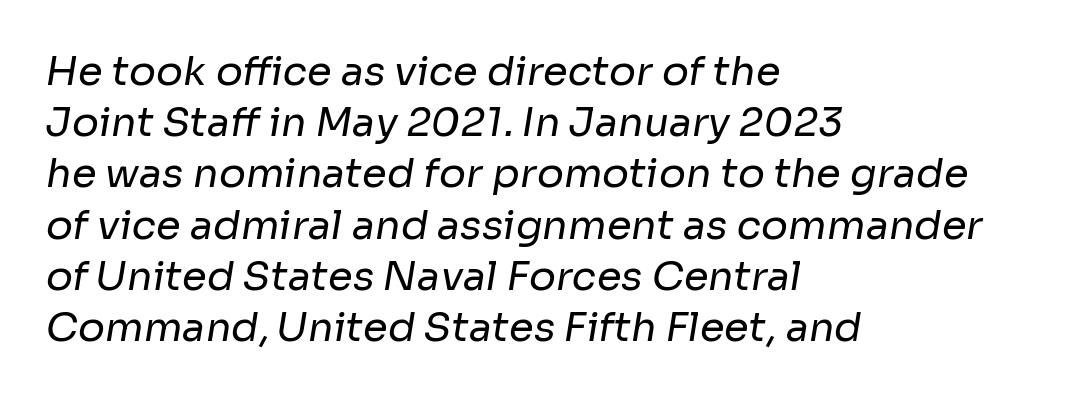
Q: Is the text bold? A: No.
Q: Is the typeface a serif or a sans-serif typeface? A: Sans-serif.
Q: Is the text underlined? A: No.
Q: How is the paragraph aligned? A: Left-aligned.
Q: Is the spacing between letters normal or unusually wide? A: Normal.
Q: Is the spacing between lines tight, normal or loose? A: Normal.
Q: Width (condensed, normal, or wide)? A: Normal.
Q: Stroke contrast? A: Low.
Q: x-height? A: Medium.
Q: Monospaced? A: No.
